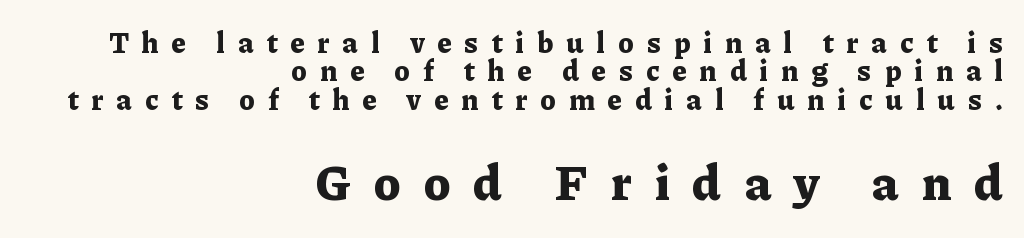
Q: Is the text bold? A: Yes.
Q: Is the text italic (slanted)? A: No, it is upright.
Q: Is the typeface a serif or a sans-serif typeface? A: Serif.
Q: Is the text underlined? A: No.
Q: How is the paragraph aligned? A: Right-aligned.
Q: Is the spacing between letters normal or unusually wide? A: Unusually wide.
Q: Is the spacing between lines tight, normal or loose? A: Tight.
Q: Which block of text is set in a larger size, the first (top) or the second (bottom)? A: The second (bottom) one.
Q: Width (condensed, normal, or wide)? A: Normal.
Q: Stroke contrast? A: Low.
Q: x-height? A: Medium.
Q: Monospaced? A: No.
